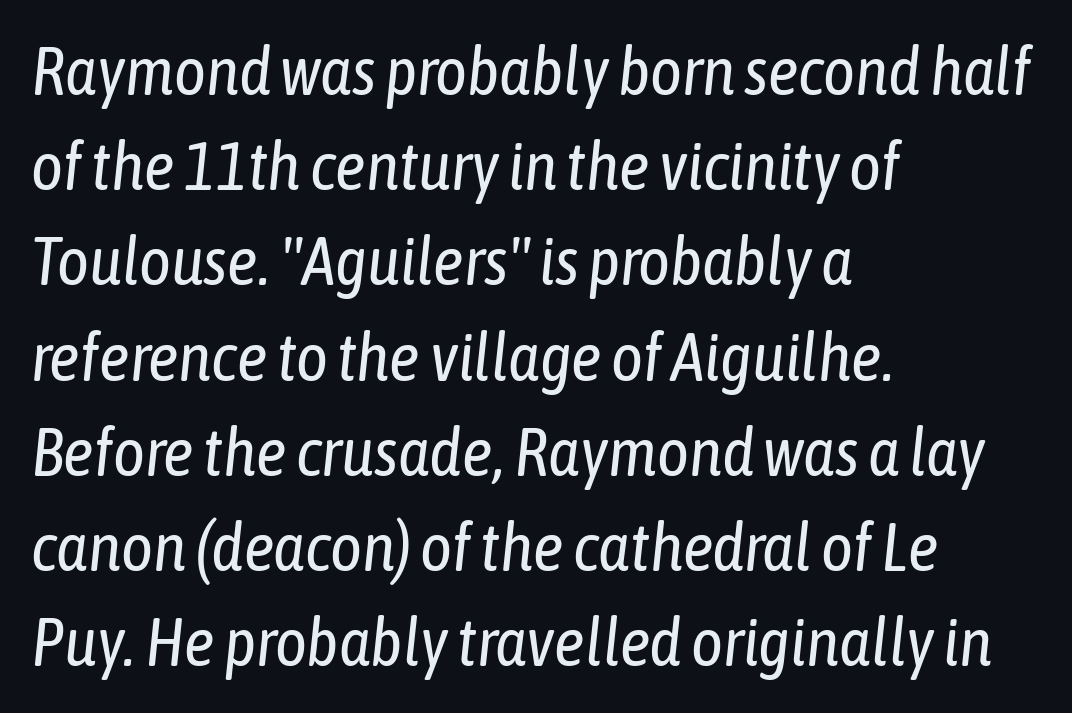
A student would call this left alignment; a typographer would say flush left, rag right. Students, note that the glyphs here touch the page at normal intervals. Nobody drew a line under any word here. Character widths vary here, with narrow letters taking less room than wide ones.
